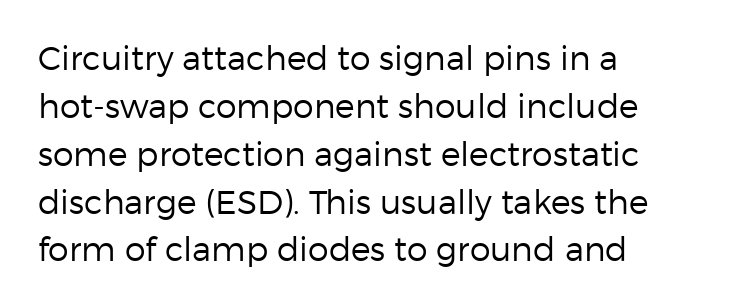
Q: Is the text bold? A: No.
Q: Is the text italic (slanted)? A: No, it is upright.
Q: Is the typeface a serif or a sans-serif typeface? A: Sans-serif.
Q: Is the text underlined? A: No.
Q: How is the paragraph aligned? A: Left-aligned.
Q: Is the spacing between letters normal or unusually wide? A: Normal.
Q: Is the spacing between lines tight, normal or loose? A: Normal.
Q: Width (condensed, normal, or wide)? A: Normal.
Q: Stroke contrast? A: Low.
Q: x-height? A: Medium.
Q: Monospaced? A: No.
